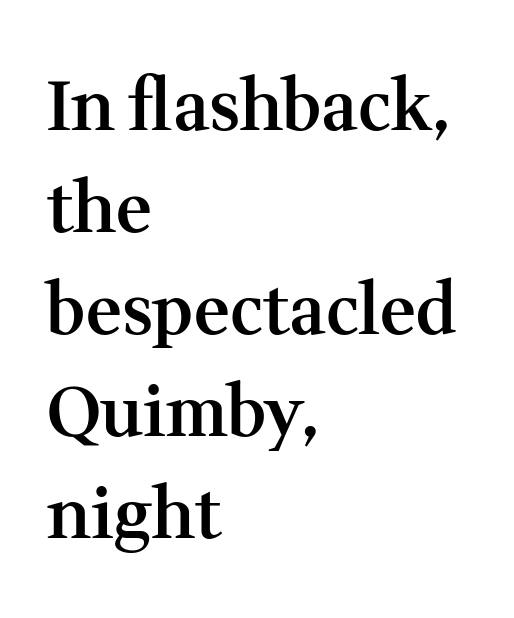
Q: Is the text bold? A: Semi-bold.
Q: Is the text italic (slanted)? A: No, it is upright.
Q: Is the typeface a serif or a sans-serif typeface? A: Serif.
Q: Is the text underlined? A: No.
Q: How is the paragraph aligned? A: Left-aligned.
Q: Is the spacing between letters normal or unusually wide? A: Normal.
Q: Is the spacing between lines tight, normal or loose? A: Normal.
Q: Width (condensed, normal, or wide)? A: Normal.
Q: Stroke contrast? A: Medium.
Q: x-height? A: Medium.
Q: Monospaced? A: No.
